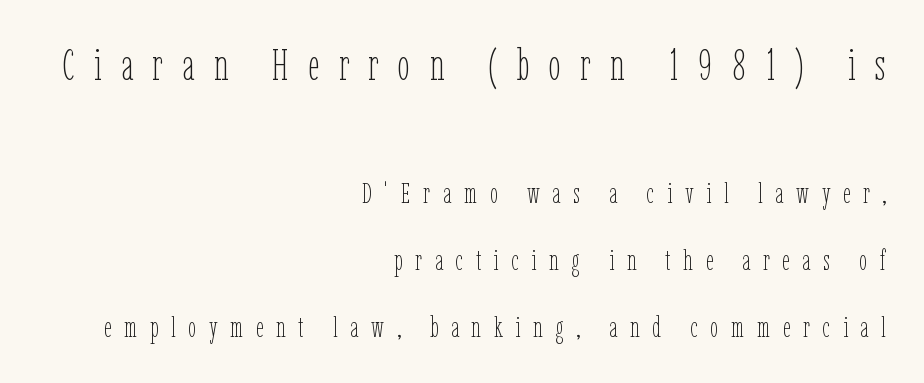
Q: Is the text bold? A: No.
Q: Is the text italic (slanted)? A: No, it is upright.
Q: Is the text underlined? A: No.
Q: How is the paragraph aligned? A: Right-aligned.
Q: Is the spacing between letters normal or unusually wide? A: Unusually wide.
Q: Is the spacing between lines tight, normal or loose? A: Loose.
Q: Which block of text is set in a larger size, the first (top) or the second (bottom)? A: The first (top) one.
Q: Width (condensed, normal, or wide)? A: Condensed.
Q: Stroke contrast? A: Low.
Q: x-height? A: Medium.
Q: Monospaced? A: No.
